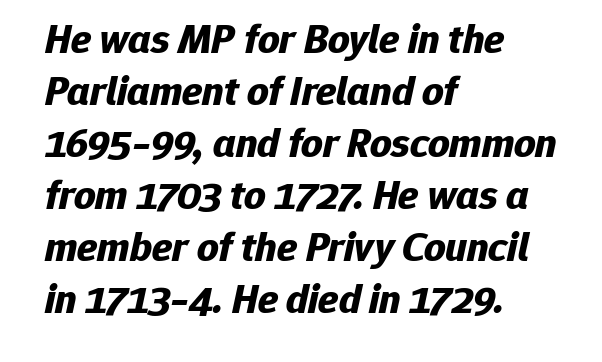
Compared with typical body copy, the letter spacing here is the same. Casual observation: everything's shoved over to the left. Proportional: the letters do not fall into vertical columns. Its strokes are broad and dark, the hallmark of bold type. Posture: slanted.
